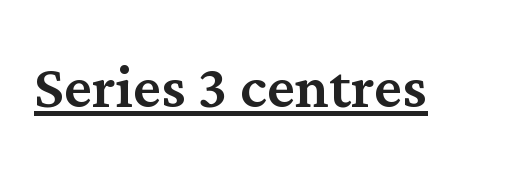
The image shows 77 px serif type, upright; set normal letter spacing, underlined; medium stroke contrast and a medium x-height.
